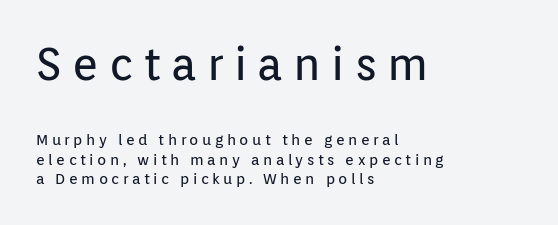
Q: Is the text bold? A: No.
Q: Is the text italic (slanted)? A: No, it is upright.
Q: Is the typeface a serif or a sans-serif typeface? A: Sans-serif.
Q: Is the text underlined? A: No.
Q: How is the paragraph aligned? A: Left-aligned.
Q: Is the spacing between letters normal or unusually wide? A: Unusually wide.
Q: Is the spacing between lines tight, normal or loose? A: Normal.
Q: Which block of text is set in a larger size, the first (top) or the second (bottom)? A: The first (top) one.
Q: Width (condensed, normal, or wide)? A: Normal.
Q: Stroke contrast? A: Low.
Q: x-height? A: Medium.
Q: Monospaced? A: No.
